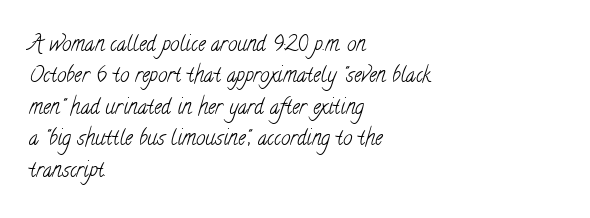
{"bold": "no", "underline": "no", "align": "left", "line_spacing": "normal", "line_spacing_ratio": 1.5, "letter_spacing": "normal", "letter_spacing_em": 0.0, "glyph_px": 21}
